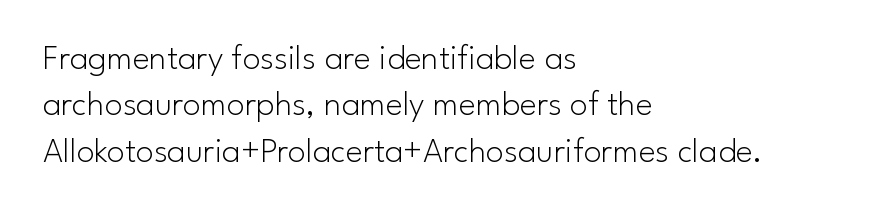
Q: Is the text bold? A: No.
Q: Is the text italic (slanted)? A: No, it is upright.
Q: Is the typeface a serif or a sans-serif typeface? A: Sans-serif.
Q: Is the text underlined? A: No.
Q: How is the paragraph aligned? A: Left-aligned.
Q: Is the spacing between letters normal or unusually wide? A: Normal.
Q: Is the spacing between lines tight, normal or loose? A: Normal.
Q: Width (condensed, normal, or wide)? A: Normal.
Q: Stroke contrast? A: Low.
Q: x-height? A: Small.
Q: Monospaced? A: No.
